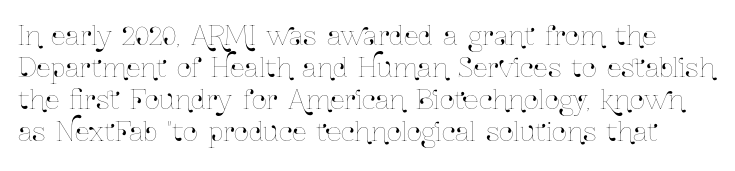
Q: Is the text italic (slanted)? A: No, it is upright.
Q: Is the text underlined? A: No.
Q: Is the spacing between letters normal or unusually wide? A: Normal.
